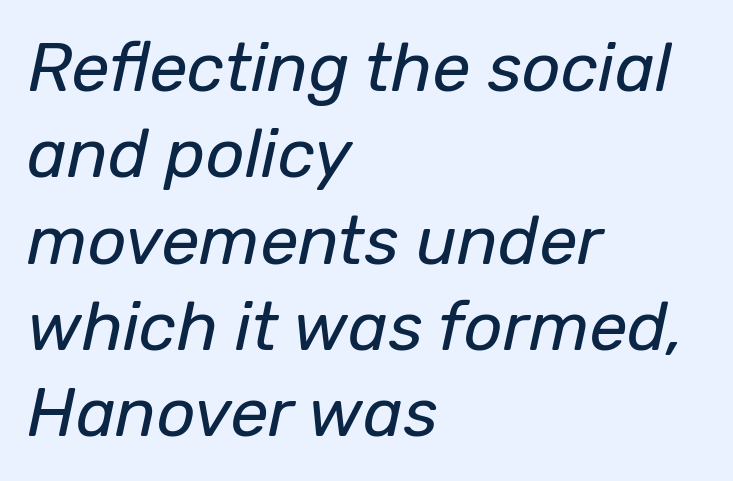
Horizontal bands of white between lines are of average thickness. A typesetter would mark this as italic. Teacher's note: observe the even left margin — that is flush-left alignment. A typesetter would call this proportional, since set widths differ per character. Nothing heavy about these letters — not bold at all.
